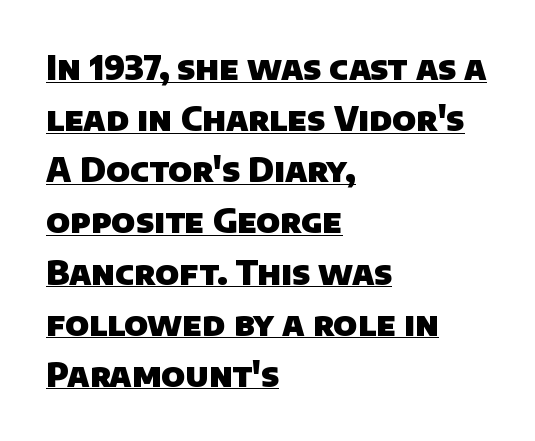
Plenty of ink on the page — the face is bold. Compared with a centered layout, this one pins lines to the left instead. Students, observe: this is what conventionally led text looks like. Looks like regular typesetting: each glyph gets only the width it needs. The specimen includes a rule beneath the text block's lines. You can tell from the bare stems that sans-serif type was used.
